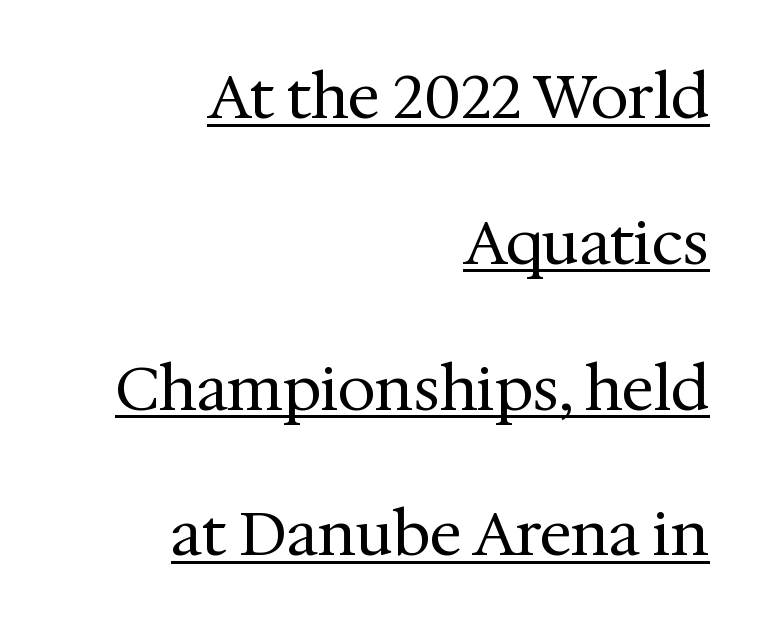
Q: Is the text bold? A: No.
Q: Is the text italic (slanted)? A: No, it is upright.
Q: Is the typeface a serif or a sans-serif typeface? A: Serif.
Q: Is the text underlined? A: Yes.
Q: How is the paragraph aligned? A: Right-aligned.
Q: Is the spacing between letters normal or unusually wide? A: Normal.
Q: Is the spacing between lines tight, normal or loose? A: Loose.
Q: Width (condensed, normal, or wide)? A: Normal.
Q: Stroke contrast? A: Medium.
Q: x-height? A: Medium.
Q: Monospaced? A: No.
